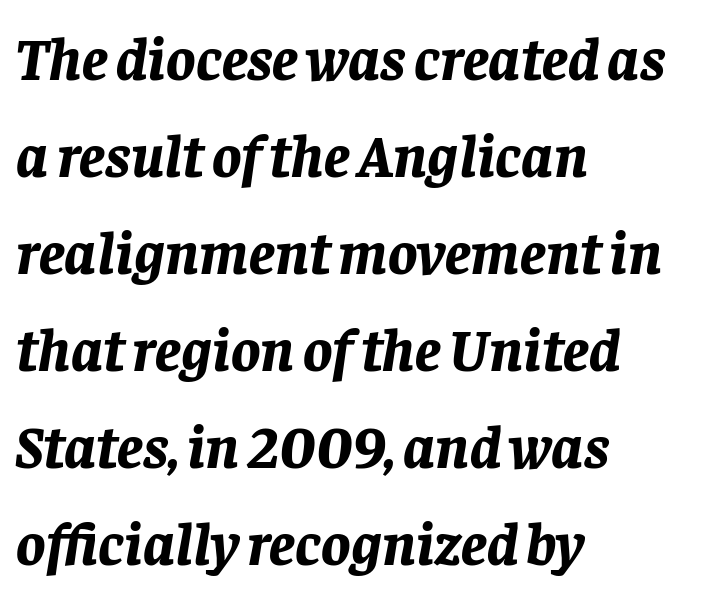
Between one letter and the next there's only the usual sliver of space. Each line starts at the same left margin while the right side varies. If you measured baseline to baseline, you'd find a middling distance. Slanted lettering throughout. Looks like regular typesetting: each glyph gets only the width it needs.
